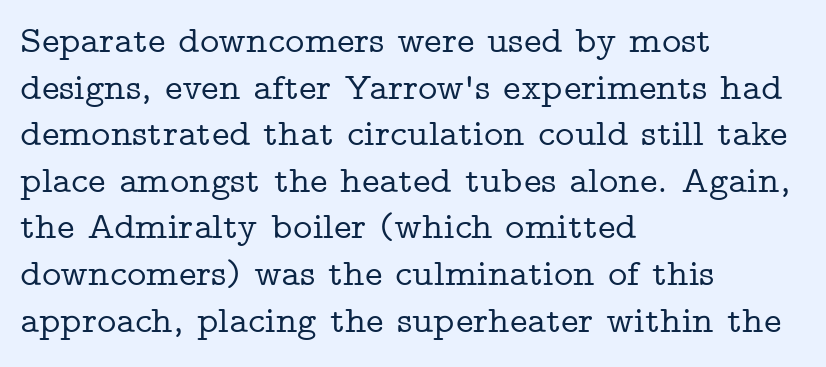
{"serif": "yes", "italic": "no", "width": "wide", "stroke_contrast": "low", "x_height": "medium", "monospaced": "no", "underline": "no", "align": "left", "line_spacing": "normal", "line_spacing_ratio": 1.26, "letter_spacing": "normal", "letter_spacing_em": 0.0, "glyph_px": 37}
